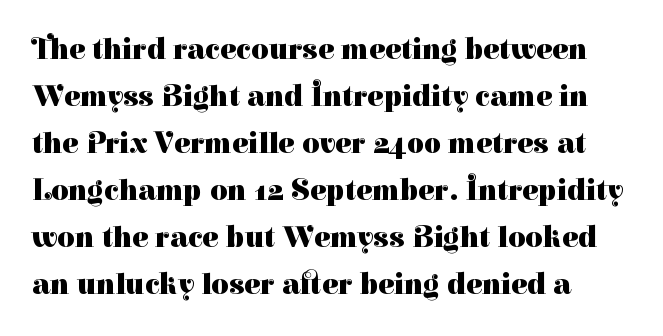
The image shows 30 px heavy serif type, upright; set normal line spacing (1.57x), normal letter spacing, not underlined; high stroke contrast and a medium x-height.
